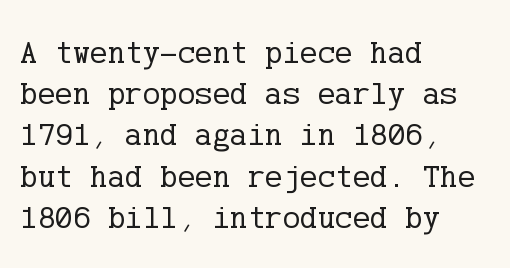
{"serif": "yes", "italic": "no", "bold": "no", "weight": "regular", "width": "normal", "stroke_contrast": "low", "x_height": "medium", "underline": "no", "align": "left", "line_spacing": "normal", "line_spacing_ratio": 1.25, "letter_spacing": "normal", "letter_spacing_em": 0.0, "glyph_px": 33}
